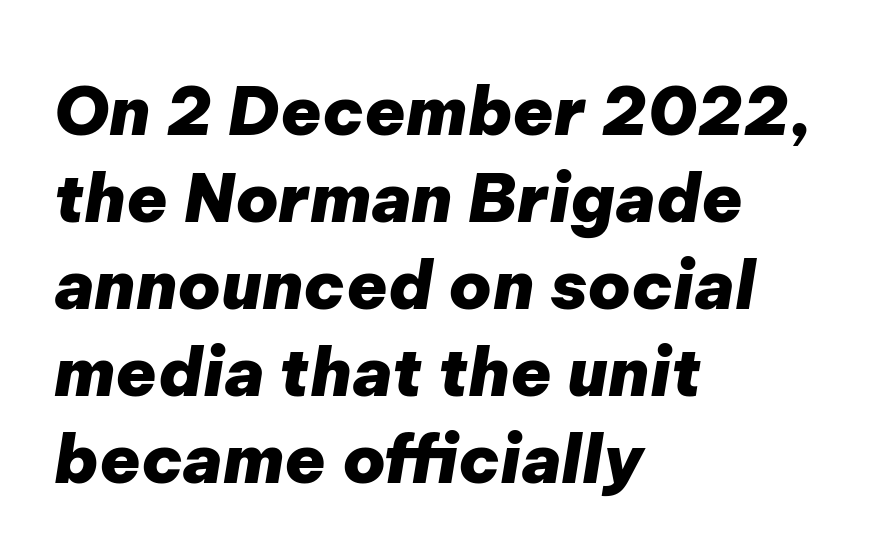
Look at the stroke-to-counter ratio: heavy, a bold. Horizontally, the lines are justified to the leading edge only. This sample uses plain, unmodified letter spacing. In terms of leading, this rendering sits right in the middle. This is oblique type, the kind used for emphasis or titles. Note the varied advance widths — an 'i' is clearly narrower than an 'm'.
